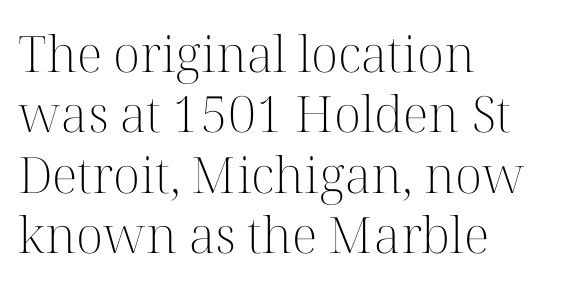
Q: Is the text bold? A: No.
Q: Is the text italic (slanted)? A: No, it is upright.
Q: Is the typeface a serif or a sans-serif typeface? A: Serif.
Q: Is the text underlined? A: No.
Q: How is the paragraph aligned? A: Left-aligned.
Q: Is the spacing between letters normal or unusually wide? A: Normal.
Q: Width (condensed, normal, or wide)? A: Normal.
Q: Stroke contrast? A: High.
Q: x-height? A: Medium.
Q: Monospaced? A: No.
